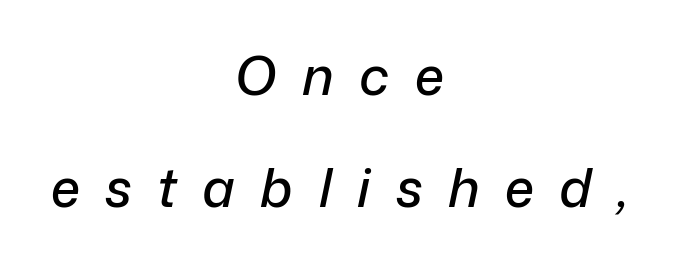
The whitespace from short lines is split evenly between both sides. Proportional: the letters do not fall into vertical columns. Reading down the column, the eye jumps a long way to each next line. Characters are canted at an angle relative to the baseline's perpendicular. Words float on clear page, feet unadorned. The gaps between neighbouring characters are conspicuously large.
